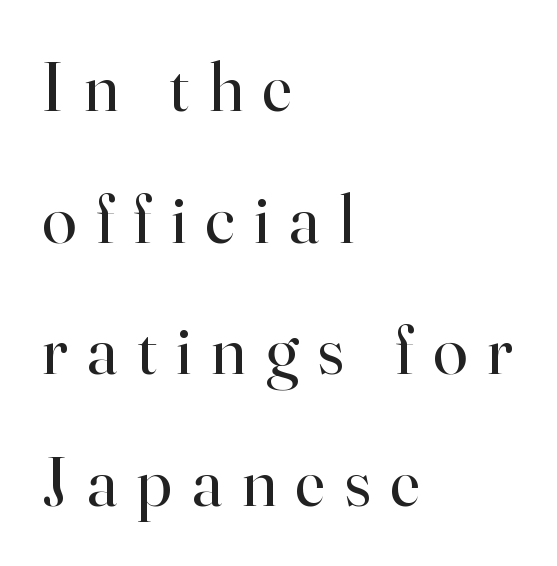
Q: Is the text bold? A: No.
Q: Is the text italic (slanted)? A: No, it is upright.
Q: Is the typeface a serif or a sans-serif typeface? A: Serif.
Q: Is the text underlined? A: No.
Q: How is the paragraph aligned? A: Left-aligned.
Q: Is the spacing between letters normal or unusually wide? A: Unusually wide.
Q: Width (condensed, normal, or wide)? A: Normal.
Q: Stroke contrast? A: High.
Q: x-height? A: Small.
Q: Monospaced? A: No.
